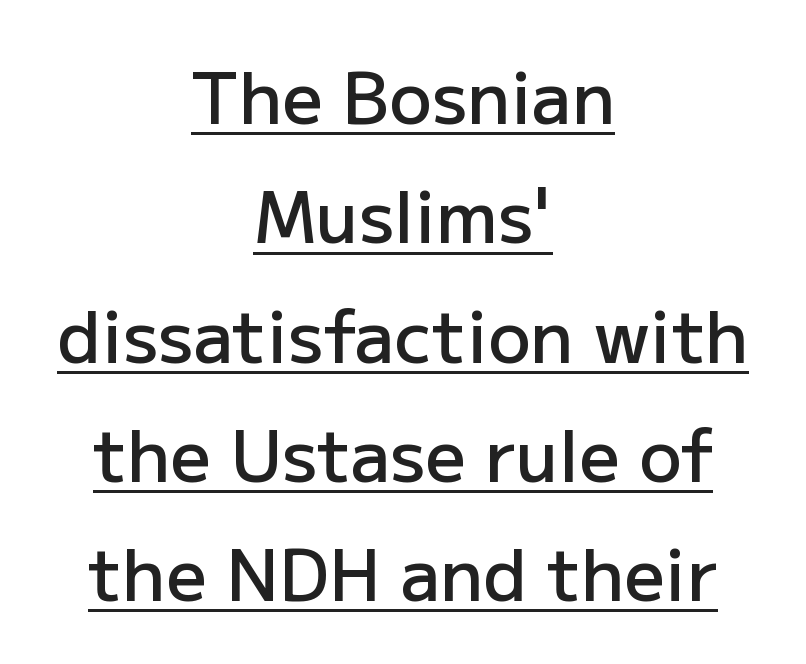
{"serif": "no", "italic": "no", "bold": "semi", "weight": "semibold", "width": "normal", "stroke_contrast": "low", "x_height": "medium", "monospaced": "no", "underline": "yes", "align": "center", "line_spacing": "normal", "line_spacing_ratio": 1.68, "letter_spacing": "normal", "letter_spacing_em": 0.0, "glyph_px": 71}
